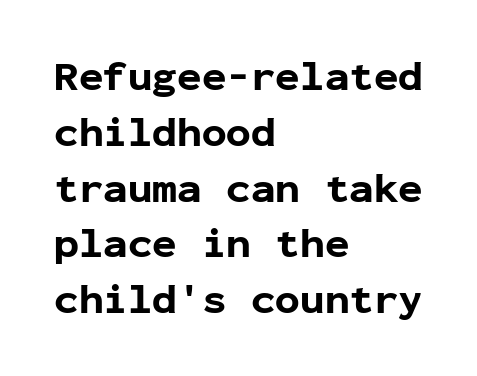
The image shows 41 px bold sans-serif type, upright, monospaced; set left-aligned, normal line spacing (1.36x), normal letter spacing, not underlined; low stroke contrast and a medium x-height.
